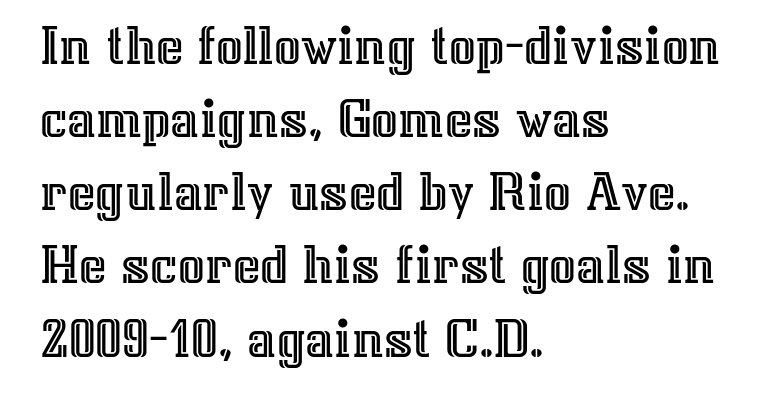
The image shows 59 px text type, upright; set left-aligned, line spacing 1.24x, normal letter spacing, not underlined; a medium x-height.
